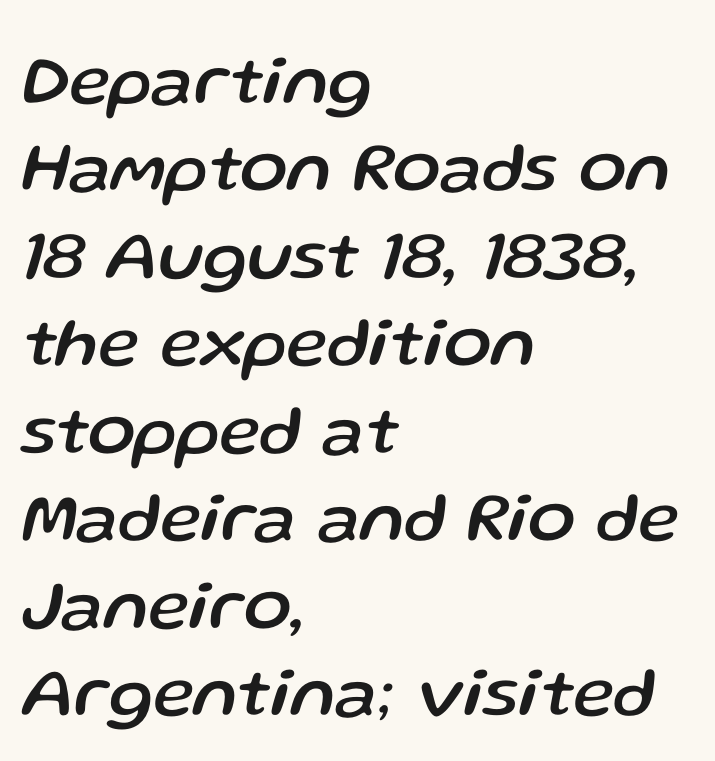
{"italic": "yes", "lean": "right", "slant_degrees": 13, "width": "normal", "stroke_contrast": "low", "x_height": "medium", "monospaced": "no", "underline": "no", "align": "left", "line_spacing": "normal", "line_spacing_ratio": 1.25, "letter_spacing": "normal", "letter_spacing_em": 0.0, "glyph_px": 70}
